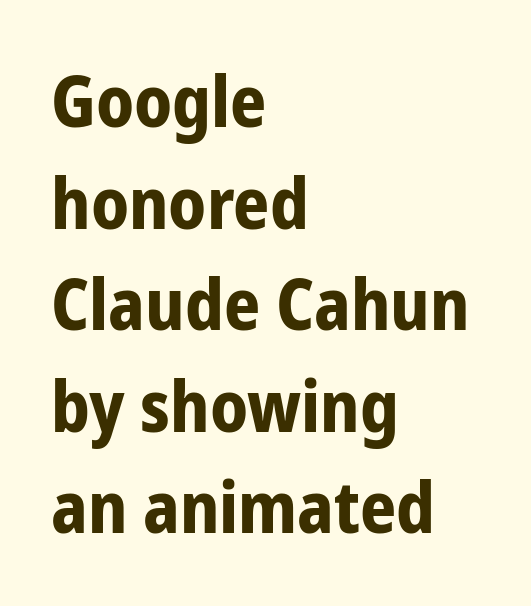
Q: Is the text bold? A: Yes.
Q: Is the text italic (slanted)? A: No, it is upright.
Q: Is the typeface a serif or a sans-serif typeface? A: Sans-serif.
Q: Is the text underlined? A: No.
Q: How is the paragraph aligned? A: Left-aligned.
Q: Is the spacing between letters normal or unusually wide? A: Normal.
Q: Is the spacing between lines tight, normal or loose? A: Normal.
Q: Width (condensed, normal, or wide)? A: Condensed.
Q: Stroke contrast? A: Low.
Q: x-height? A: Medium.
Q: Monospaced? A: No.
